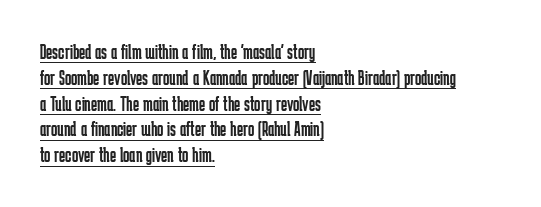
Nope, not italic — everything's standing straight. Compared with a typical body face, this is equally light or lighter still. The line texture is even and compact thanks to regular tracking. The sample's only ornament is a line tracing under the words. A classic flush-left, rag-right setting is used for this passage.
